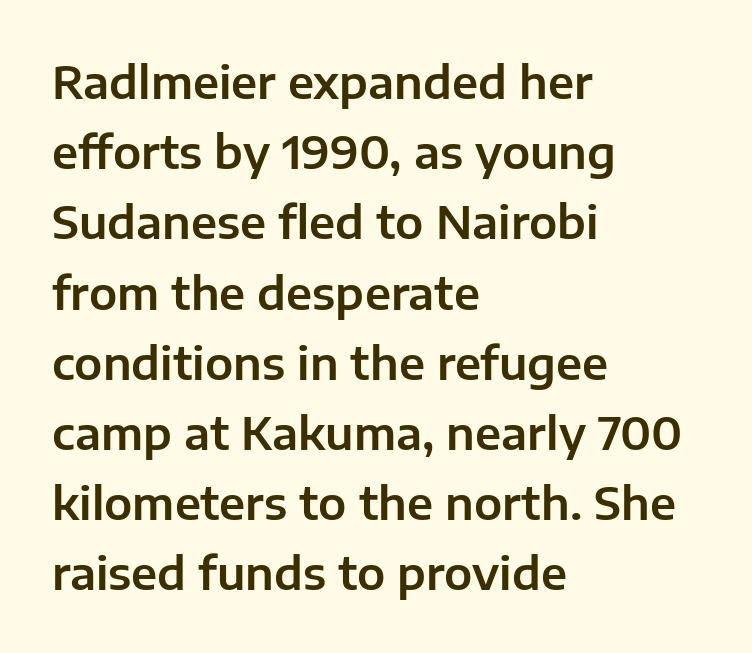
The foot of each line stays bare and open. Alignment: flush left. I'd call this a sans setting — the letters go barefoot. Here the designer chose a conventional face with non-uniform glyph widths.
